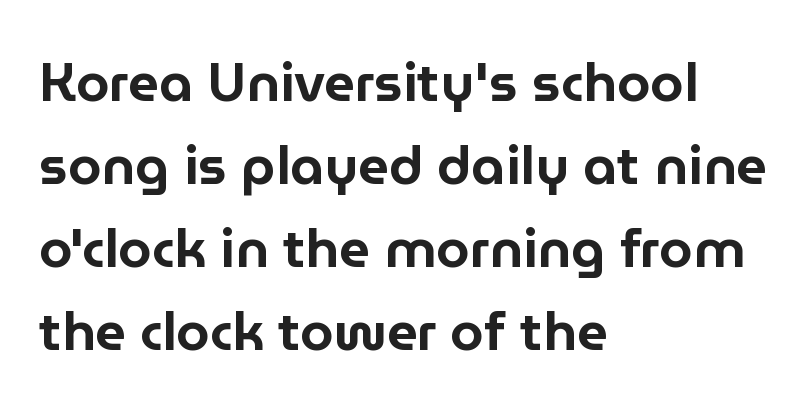
The image shows 54 px sans-serif type, upright; set left-aligned, normal line spacing (1.54x), normal letter spacing, not underlined; low stroke contrast and a medium x-height.
